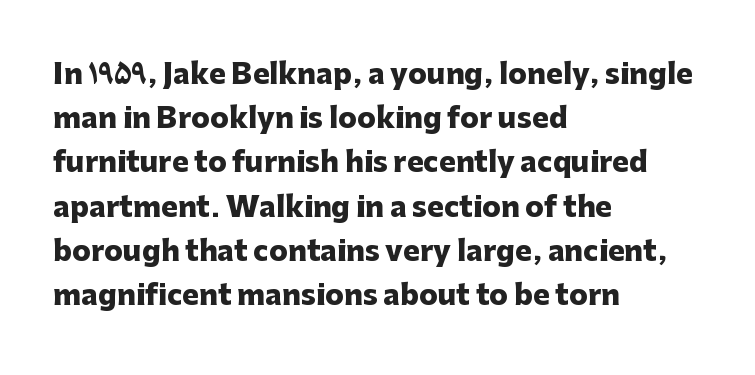
The image shows 28 px heavy sans-serif type, upright; set left-aligned, normal line spacing (1.58x), normal letter spacing, not underlined; low stroke contrast and a medium x-height.
